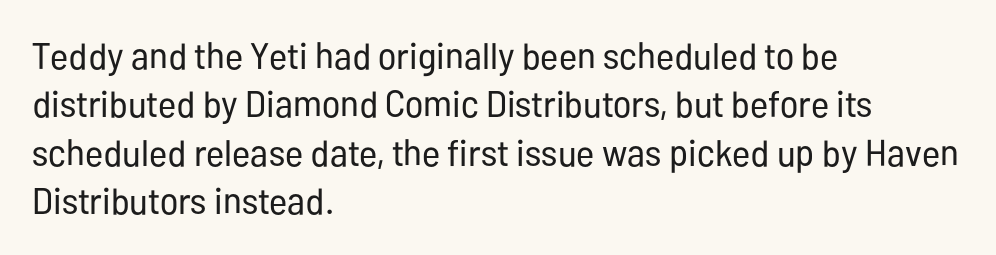
Each stroke keeps to a modest, everyday thickness or less. You could not count columns in this text — the font is proportionally spaced. The rag falls on the right side of this text block. No feet cap the strokes, marking this as sans-serif type.
